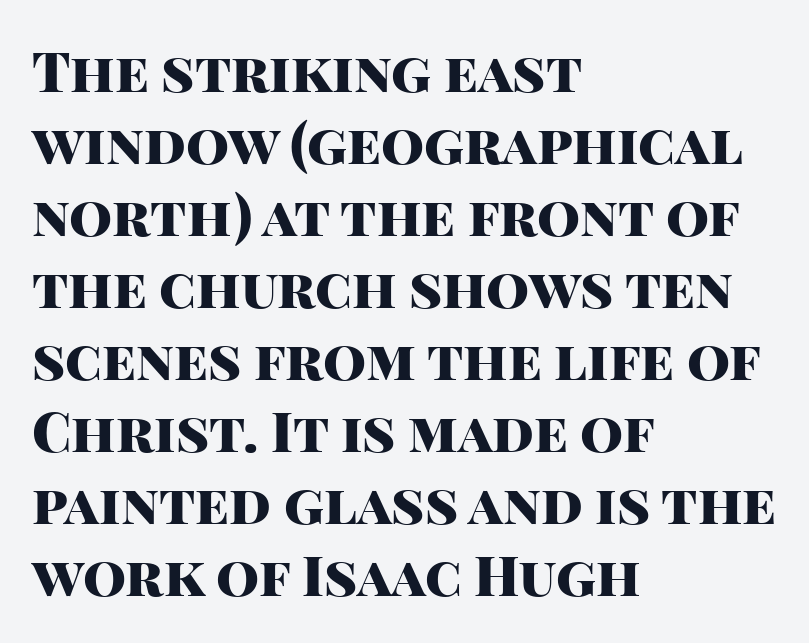
Q: Is the text bold? A: Yes.
Q: Is the text italic (slanted)? A: No, it is upright.
Q: Is the typeface a serif or a sans-serif typeface? A: Sans-serif.
Q: Is the text underlined? A: No.
Q: How is the paragraph aligned? A: Left-aligned.
Q: Is the spacing between letters normal or unusually wide? A: Normal.
Q: Is the spacing between lines tight, normal or loose? A: Normal.
Q: Width (condensed, normal, or wide)? A: Normal.
Q: Stroke contrast? A: High.
Q: x-height? A: Large.
Q: Monospaced? A: No.
